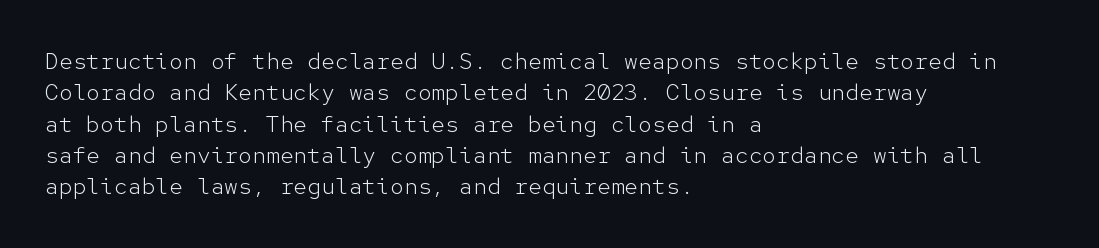
Q: Is the text bold? A: No.
Q: Is the text italic (slanted)? A: No, it is upright.
Q: Is the text underlined? A: No.
Q: How is the paragraph aligned? A: Left-aligned.
Q: Is the spacing between letters normal or unusually wide? A: Normal.
Q: Is the spacing between lines tight, normal or loose? A: Normal.
